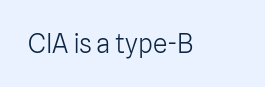
Q: Is the text bold? A: No.
Q: Is the text italic (slanted)? A: No, it is upright.
Q: Is the text underlined? A: No.
Q: Is the spacing between letters normal or unusually wide? A: Normal.
